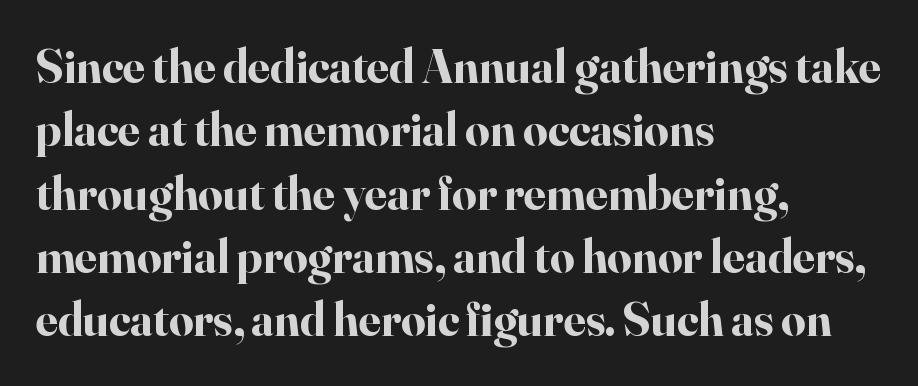
The image shows 48 px bold serif type, upright; set left-aligned, normal line spacing (1.32x), normal letter spacing, not underlined; high stroke contrast and a small x-height.
